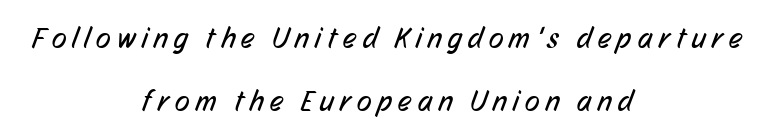
Q: Is the text bold? A: No.
Q: Is the typeface a serif or a sans-serif typeface? A: Sans-serif.
Q: Is the text underlined? A: No.
Q: How is the paragraph aligned? A: Centered.
Q: Is the spacing between letters normal or unusually wide? A: Unusually wide.
Q: Is the spacing between lines tight, normal or loose? A: Loose.
Q: Width (condensed, normal, or wide)? A: Condensed.
Q: Stroke contrast? A: Low.
Q: x-height? A: Medium.
Q: Monospaced? A: No.
